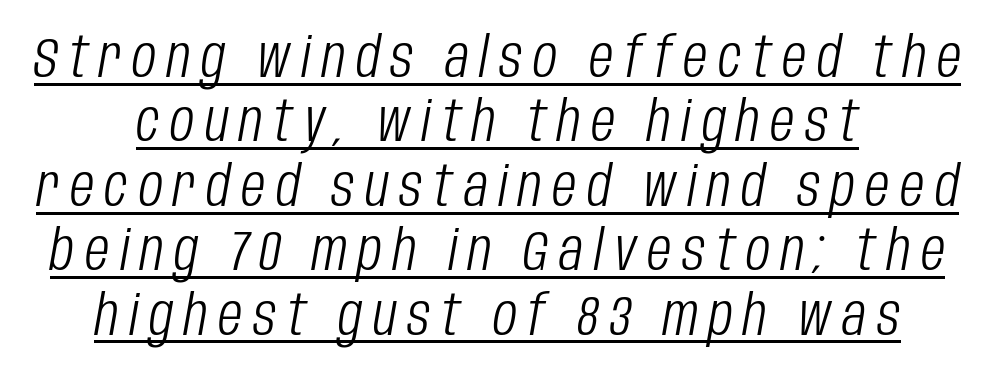
The letters advance in unequal steps, a hallmark of proportional type. Style check: oblique. Unbolded letterforms with no extra heft. Students, observe the line beneath the letters — that is underlining.
